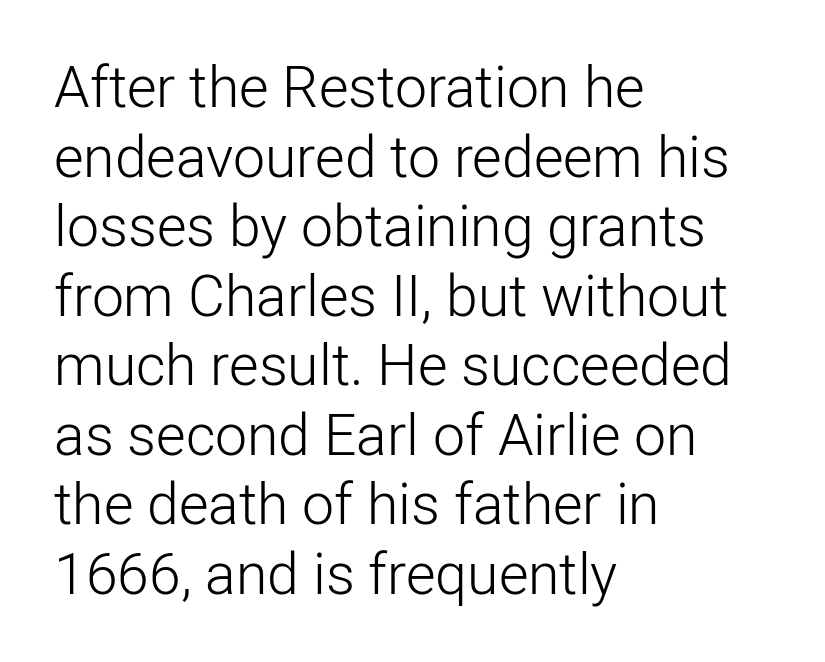
The image shows 57 px light sans-serif type, upright; set left-aligned, line spacing 1.22x, normal letter spacing, not underlined; low stroke contrast and a medium x-height.
